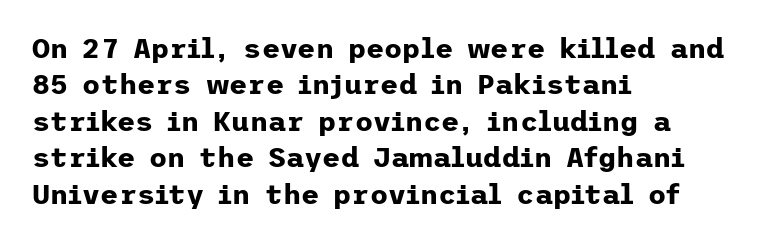
Does the weight exceed regular? Yes, all the way to bold. Line spacing here is normal. Quick note: not italic, upright. The letterforms sit shoulder to shoulder at normal distance. Teacher's note: observe the even left margin — that is flush-left alignment.
